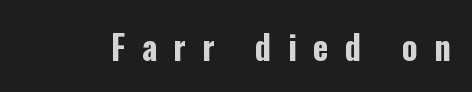
{"serif": "no", "italic": "no", "bold": "yes", "weight": "bold", "width": "condensed", "stroke_contrast": "low", "x_height": "medium", "monospaced": "no", "underline": "no", "letter_spacing": "wide", "letter_spacing_em": 0.49, "glyph_px": 33}
